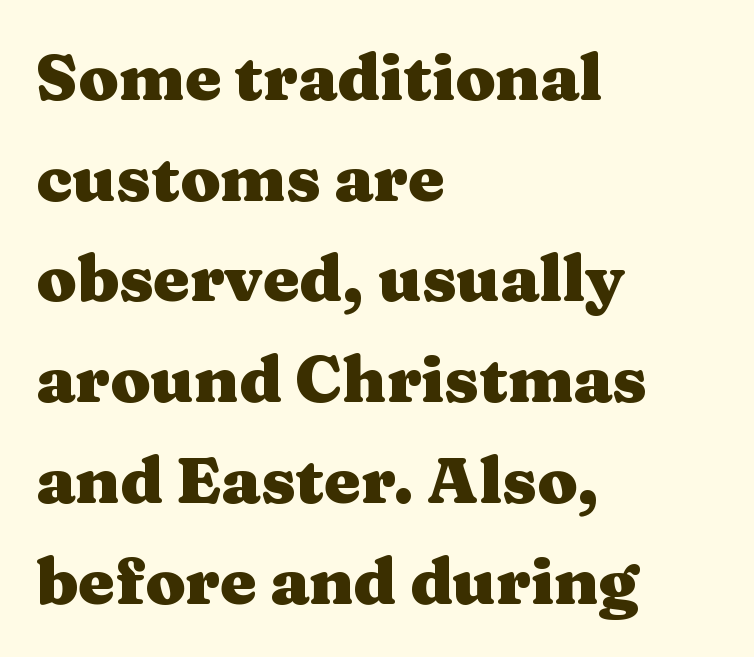
{"serif": "yes", "italic": "no", "bold": "yes", "weight": "heavy", "width": "wide", "stroke_contrast": "medium", "x_height": "medium", "monospaced": "no", "underline": "no", "align": "left", "line_spacing": "normal", "line_spacing_ratio": 1.55, "letter_spacing": "normal", "letter_spacing_em": 0.0, "glyph_px": 65}
